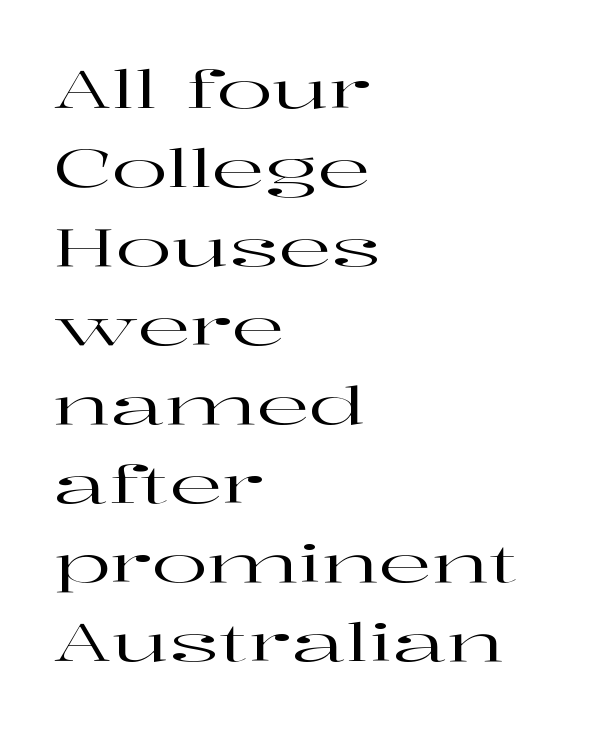
Q: Is the text italic (slanted)? A: No, it is upright.
Q: Is the typeface a serif or a sans-serif typeface? A: Serif.
Q: Is the text underlined? A: No.
Q: How is the paragraph aligned? A: Left-aligned.
Q: Is the spacing between letters normal or unusually wide? A: Normal.
Q: Is the spacing between lines tight, normal or loose? A: Normal.
Q: Width (condensed, normal, or wide)? A: Wide.
Q: Stroke contrast? A: High.
Q: x-height? A: Medium.
Q: Monospaced? A: No.
